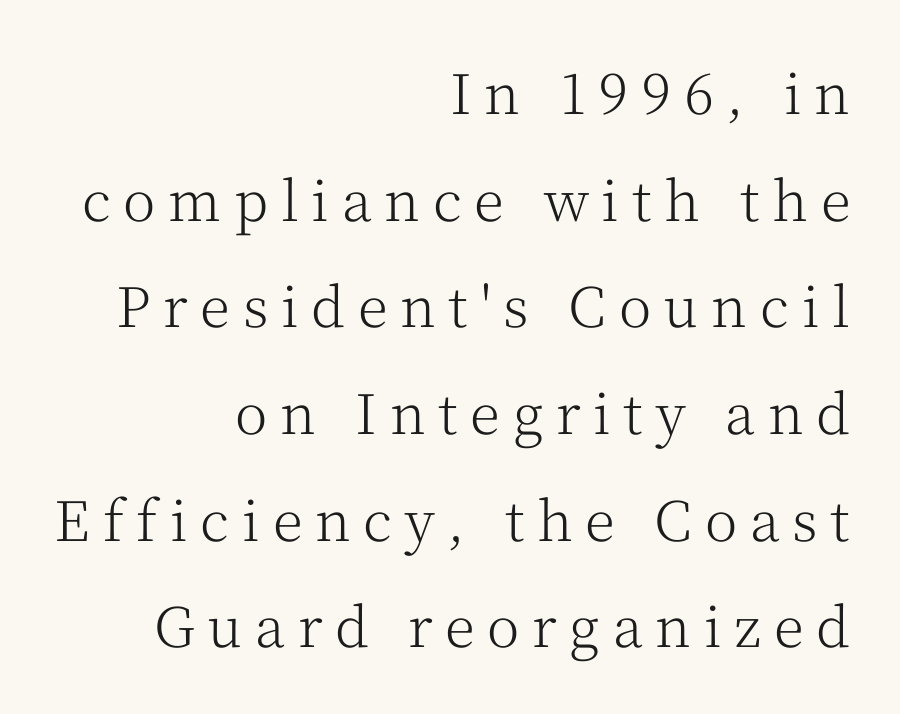
{"serif": "yes", "italic": "no", "bold": "no", "weight": "light", "width": "normal", "stroke_contrast": "medium", "x_height": "medium", "monospaced": "no", "underline": "no", "align": "right", "line_spacing": "loose", "line_spacing_ratio": 1.94, "letter_spacing": "wide", "letter_spacing_em": 0.23, "glyph_px": 55}
